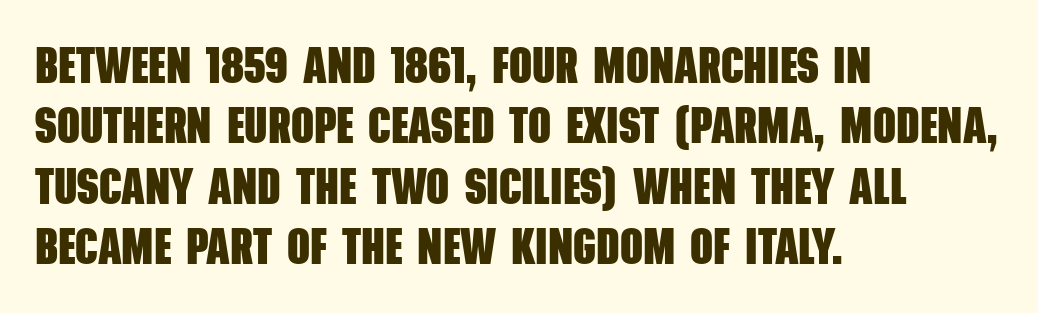
Q: Is the text bold? A: Yes.
Q: Is the typeface a serif or a sans-serif typeface? A: Sans-serif.
Q: Is the text underlined? A: No.
Q: How is the paragraph aligned? A: Left-aligned.
Q: Is the spacing between letters normal or unusually wide? A: Normal.
Q: Width (condensed, normal, or wide)? A: Condensed.
Q: Stroke contrast? A: Low.
Q: x-height? A: Large.
Q: Monospaced? A: No.
